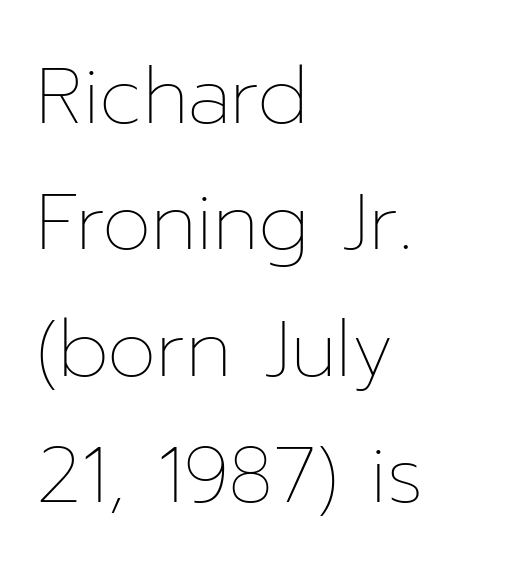
{"italic": "no", "bold": "no", "weight": "thin", "width": "normal", "stroke_contrast": "low", "x_height": "medium", "monospaced": "no", "underline": "no", "align": "left", "line_spacing": "normal", "line_spacing_ratio": 1.6, "letter_spacing": "normal", "letter_spacing_em": 0.0, "glyph_px": 79}
